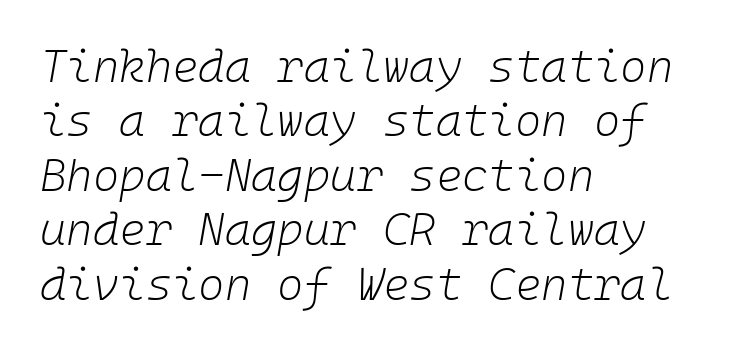
{"italic": "yes", "lean": "right", "slant_degrees": 10, "bold": "no", "weight": "light", "width": "normal", "stroke_contrast": "low", "x_height": "medium", "monospaced": "yes", "underline": "no", "align": "left", "line_spacing_ratio": 1.21, "letter_spacing": "normal", "letter_spacing_em": 0.0, "glyph_px": 45}
